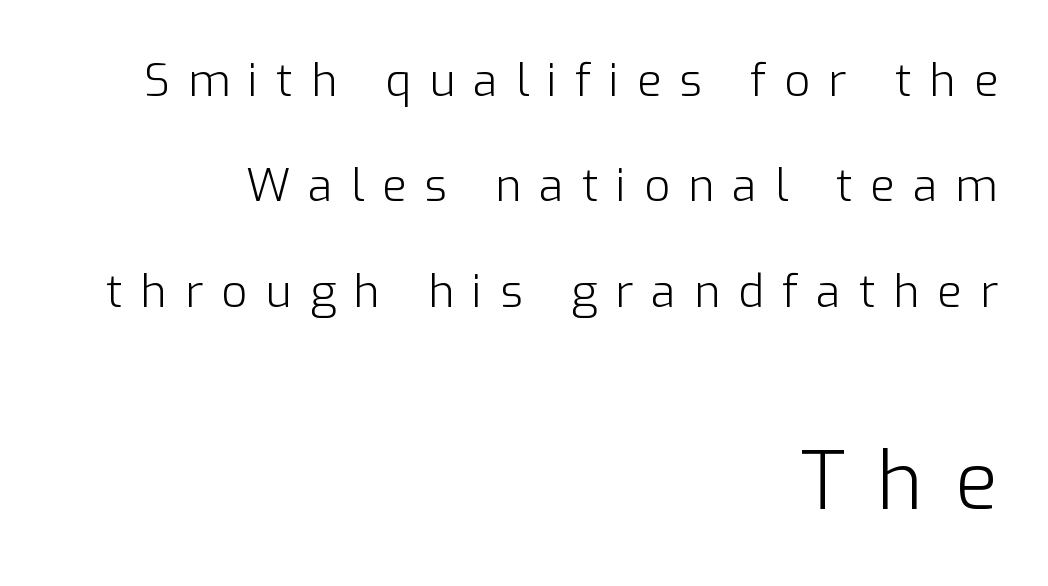
Q: Is the text bold? A: No.
Q: Is the text italic (slanted)? A: No, it is upright.
Q: Is the typeface a serif or a sans-serif typeface? A: Sans-serif.
Q: Is the text underlined? A: No.
Q: How is the paragraph aligned? A: Right-aligned.
Q: Is the spacing between letters normal or unusually wide? A: Unusually wide.
Q: Is the spacing between lines tight, normal or loose? A: Loose.
Q: Which block of text is set in a larger size, the first (top) or the second (bottom)? A: The second (bottom) one.
Q: Width (condensed, normal, or wide)? A: Normal.
Q: Stroke contrast? A: Low.
Q: x-height? A: Medium.
Q: Monospaced? A: No.
